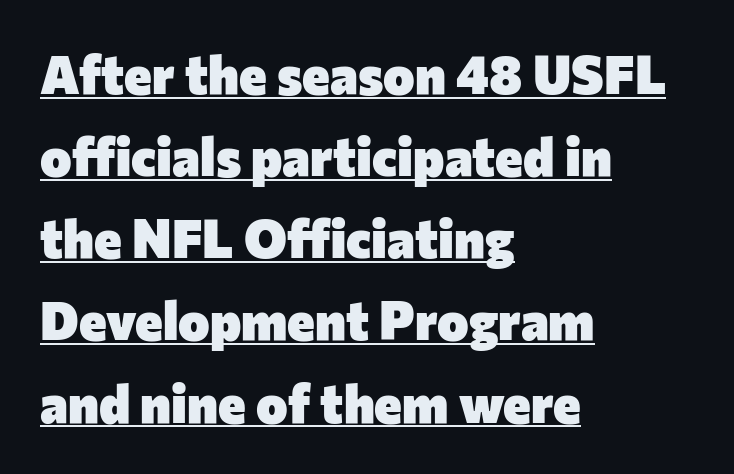
{"serif": "no", "italic": "no", "bold": "yes", "weight": "heavy", "width": "normal", "stroke_contrast": "low", "x_height": "medium", "monospaced": "no", "underline": "yes", "align": "left", "line_spacing": "normal", "line_spacing_ratio": 1.55, "letter_spacing": "normal", "letter_spacing_em": 0.0, "glyph_px": 53}
